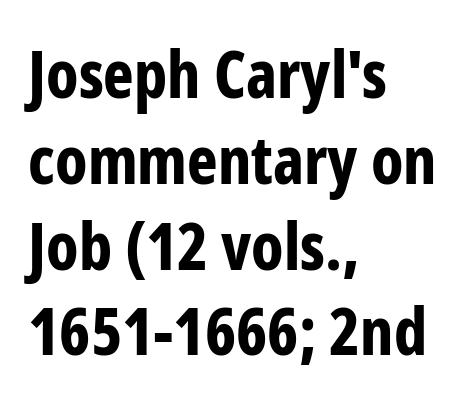
{"serif": "no", "italic": "no", "bold": "yes", "weight": "bold", "width": "condensed", "stroke_contrast": "low", "x_height": "medium", "monospaced": "no", "underline": "no", "align": "left", "line_spacing": "normal", "line_spacing_ratio": 1.32, "letter_spacing": "normal", "letter_spacing_em": 0.0, "glyph_px": 65}
